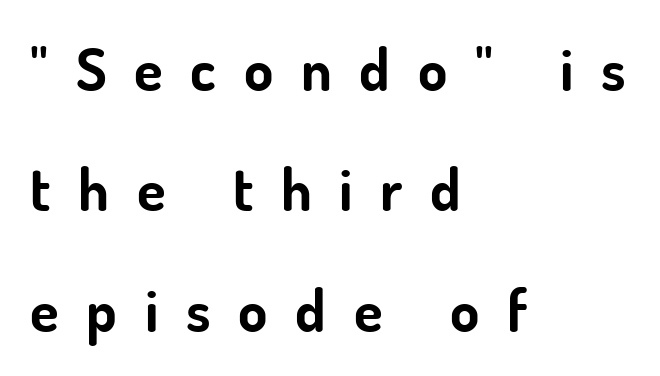
Q: Is the text bold? A: Yes.
Q: Is the text italic (slanted)? A: No, it is upright.
Q: Is the typeface a serif or a sans-serif typeface? A: Sans-serif.
Q: Is the text underlined? A: No.
Q: How is the paragraph aligned? A: Left-aligned.
Q: Is the spacing between letters normal or unusually wide? A: Unusually wide.
Q: Is the spacing between lines tight, normal or loose? A: Loose.
Q: Width (condensed, normal, or wide)? A: Normal.
Q: Stroke contrast? A: Low.
Q: x-height? A: Small.
Q: Monospaced? A: No.
